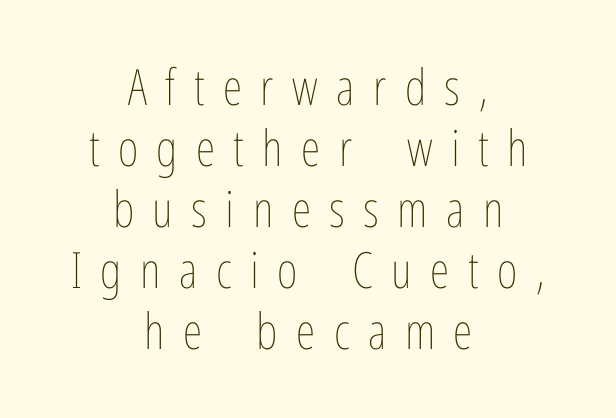
{"italic": "no", "bold": "no", "weight": "thin", "width": "condensed", "stroke_contrast": "low", "x_height": "medium", "monospaced": "no", "underline": "no", "align": "center", "line_spacing_ratio": 1.22, "letter_spacing": "wide", "letter_spacing_em": 0.37, "glyph_px": 50}
